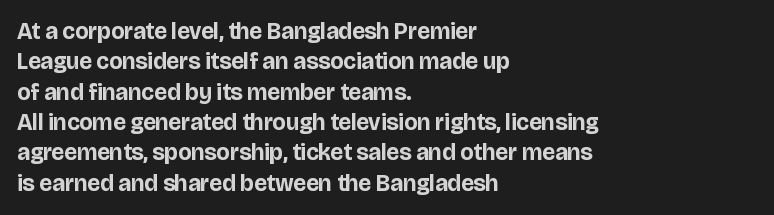
Each word holds together tightly as a unit, with standard inter-letter gaps. Typeset ragged right — the left edge is the straight one. Has an underline been added? It has not. The passage shown stacks its lines at a standard gap. A typesetter would mark this as roman, not italic. The passage shown is emphatically bold.
